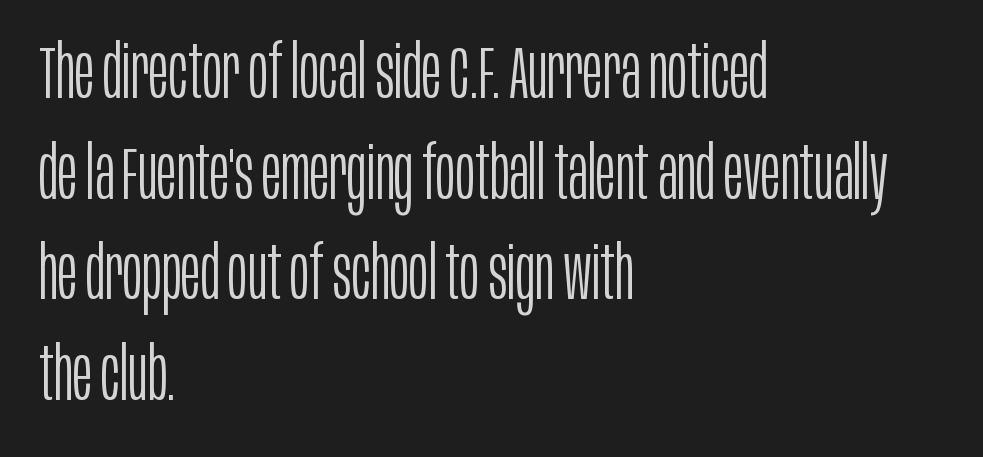
{"serif": "no", "italic": "no", "bold": "no", "weight": "light", "width": "condensed", "stroke_contrast": "low", "x_height": "large", "monospaced": "no", "underline": "no", "align": "left", "line_spacing": "normal", "line_spacing_ratio": 1.36, "letter_spacing": "normal", "letter_spacing_em": 0.0, "glyph_px": 74}
